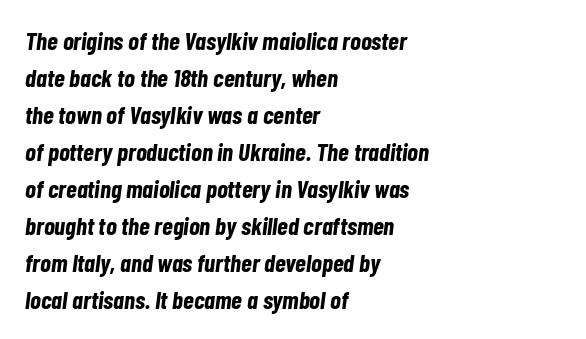
Q: Is the text bold? A: Yes.
Q: Is the text italic (slanted)? A: Yes, it leans right by about 7 degrees.
Q: Is the text underlined? A: No.
Q: How is the paragraph aligned? A: Left-aligned.
Q: Is the spacing between letters normal or unusually wide? A: Normal.
Q: Is the spacing between lines tight, normal or loose? A: Normal.
